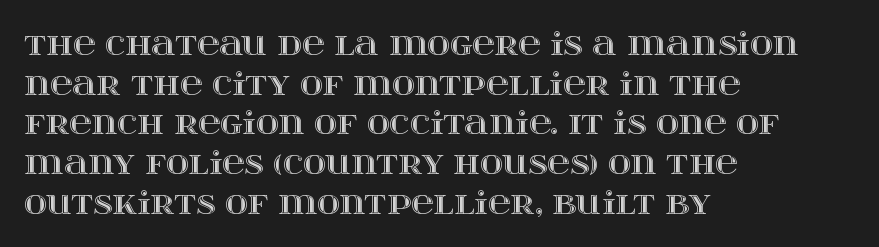
{"italic": "no", "width": "wide", "x_height": "large", "monospaced": "no", "underline": "no", "align": "left", "line_spacing": "normal", "line_spacing_ratio": 1.28, "letter_spacing": "normal", "letter_spacing_em": 0.0, "glyph_px": 31}
